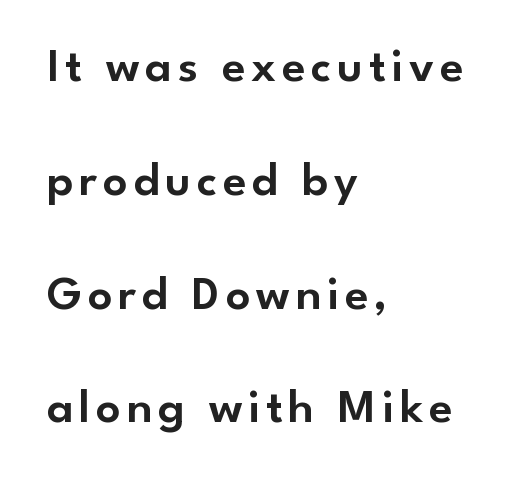
Here the designer chose a conventional face with non-uniform glyph widths. It's the straight-up-and-down kind of type. This sample trades compactness for vertical openness between lines. The paragraph shown leans on its left margin. Check the space under the baseline: it is left empty. Does the type have serifs? No, each stem ends abruptly.
